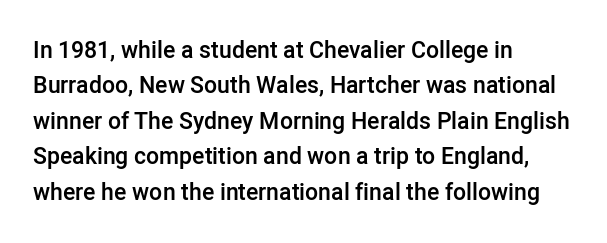
{"italic": "no", "bold": "semi", "underline": "no", "align": "left", "line_spacing": "normal", "line_spacing_ratio": 1.54, "letter_spacing": "normal", "letter_spacing_em": 0.0, "glyph_px": 23}
